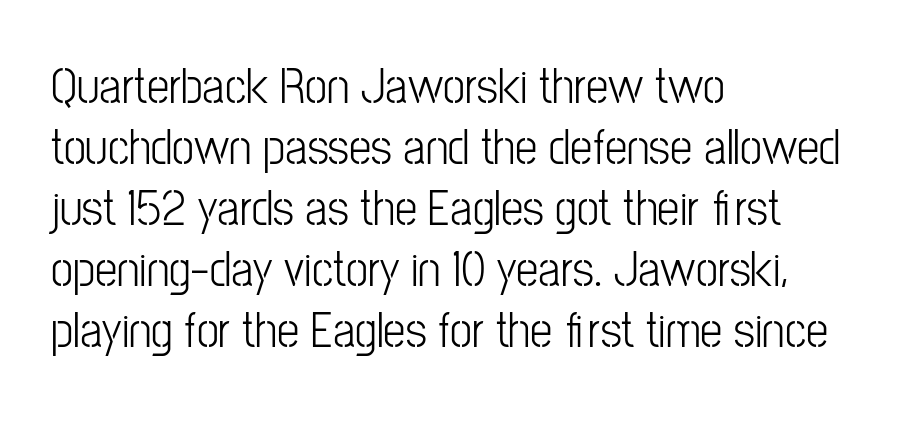
Q: Is the text bold? A: No.
Q: Is the text italic (slanted)? A: No, it is upright.
Q: Is the typeface a serif or a sans-serif typeface? A: Sans-serif.
Q: Is the text underlined? A: No.
Q: How is the paragraph aligned? A: Left-aligned.
Q: Is the spacing between letters normal or unusually wide? A: Normal.
Q: Width (condensed, normal, or wide)? A: Condensed.
Q: Stroke contrast? A: Low.
Q: x-height? A: Medium.
Q: Monospaced? A: No.
